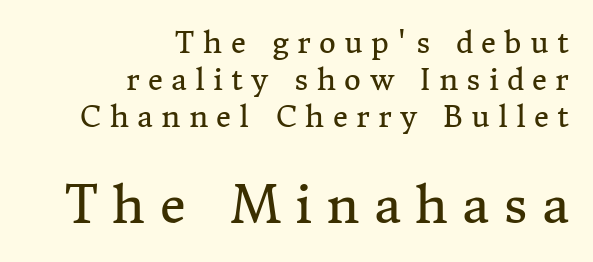
Q: Is the text bold? A: No.
Q: Is the text italic (slanted)? A: No, it is upright.
Q: Is the typeface a serif or a sans-serif typeface? A: Serif.
Q: Is the text underlined? A: No.
Q: How is the paragraph aligned? A: Right-aligned.
Q: Is the spacing between letters normal or unusually wide? A: Unusually wide.
Q: Is the spacing between lines tight, normal or loose? A: Normal.
Q: Which block of text is set in a larger size, the first (top) or the second (bottom)? A: The second (bottom) one.
Q: Width (condensed, normal, or wide)? A: Normal.
Q: Stroke contrast? A: Medium.
Q: x-height? A: Medium.
Q: Monospaced? A: No.
